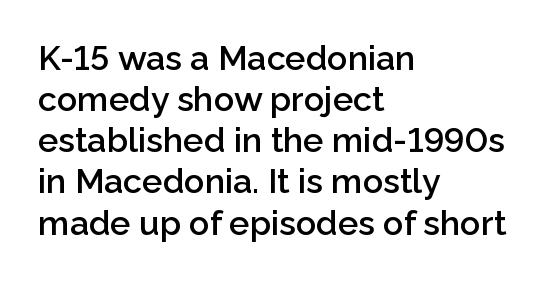
Serif or sans? Sans — the stroke terminals are bare. A clean baseline with only descenders dipping below it. These lines are rendered in a variable-pitch font. Words appear dense and cohesive because spacing is normal.
